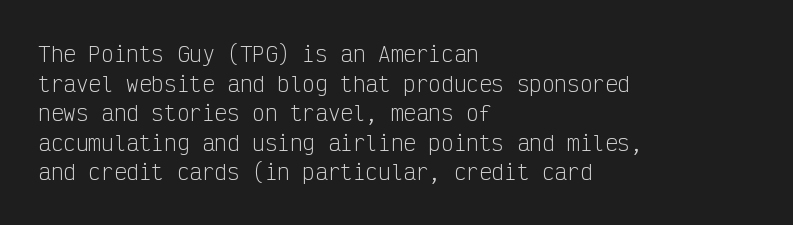
Q: Is the text bold? A: No.
Q: Is the text italic (slanted)? A: No, it is upright.
Q: Is the text underlined? A: No.
Q: How is the paragraph aligned? A: Left-aligned.
Q: Is the spacing between letters normal or unusually wide? A: Normal.
Q: Is the spacing between lines tight, normal or loose? A: Normal.
